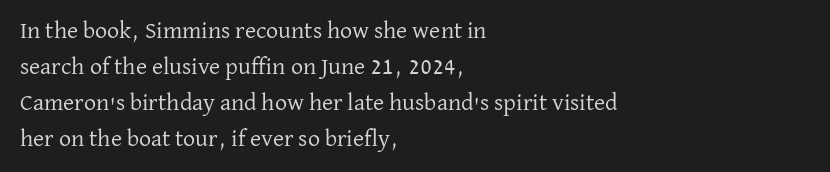
Q: Is the text bold? A: No.
Q: Is the text italic (slanted)? A: No, it is upright.
Q: Is the text underlined? A: No.
Q: How is the paragraph aligned? A: Left-aligned.
Q: Is the spacing between letters normal or unusually wide? A: Normal.
Q: Is the spacing between lines tight, normal or loose? A: Normal.
